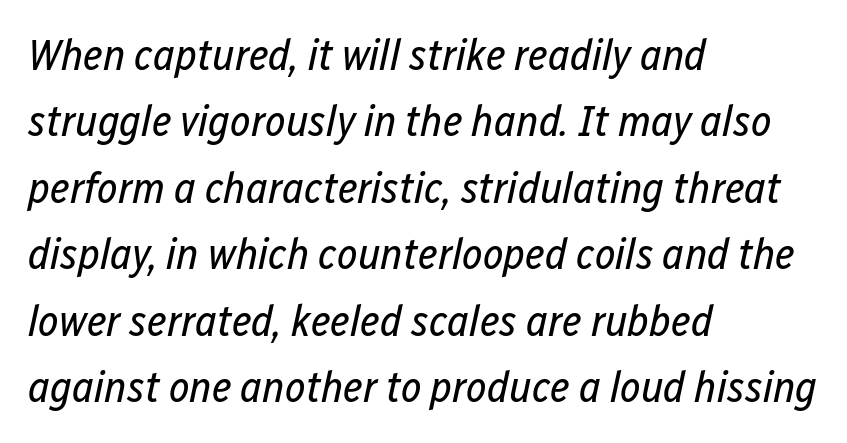
{"italic": "yes", "lean": "right", "slant_degrees": 12, "bold": "no", "weight": "regular", "width": "condensed", "stroke_contrast": "low", "x_height": "medium", "monospaced": "no", "underline": "no", "align": "left", "line_spacing": "normal", "line_spacing_ratio": 1.51, "letter_spacing": "normal", "letter_spacing_em": 0.0, "glyph_px": 44}
